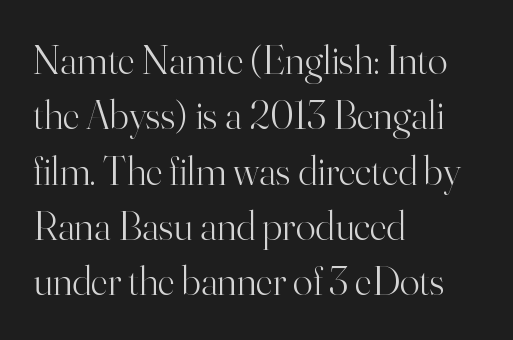
Q: Is the text bold? A: No.
Q: Is the text italic (slanted)? A: No, it is upright.
Q: Is the typeface a serif or a sans-serif typeface? A: Serif.
Q: Is the text underlined? A: No.
Q: How is the paragraph aligned? A: Left-aligned.
Q: Is the spacing between letters normal or unusually wide? A: Normal.
Q: Is the spacing between lines tight, normal or loose? A: Normal.
Q: Width (condensed, normal, or wide)? A: Normal.
Q: Stroke contrast? A: High.
Q: x-height? A: Small.
Q: Monospaced? A: No.
